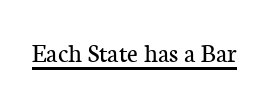
Vertical stems look standard width or narrower in stroke. This sample carries an underscore along the baseline area. Notice how the stems are strictly vertical — no italics here. Spacing between characters is what you'd get straight out of the box.
